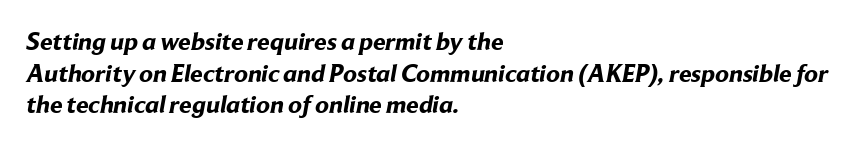
The image shows 25 px bold type; set left-aligned, normal line spacing (1.27x), normal letter spacing, not underlined.
